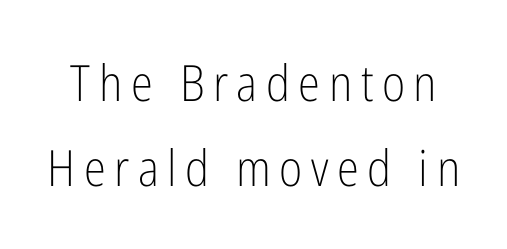
The image shows 50 px light, condensed sans-serif type, upright; set line spacing 1.71x, not underlined; low stroke contrast and a medium x-height.
